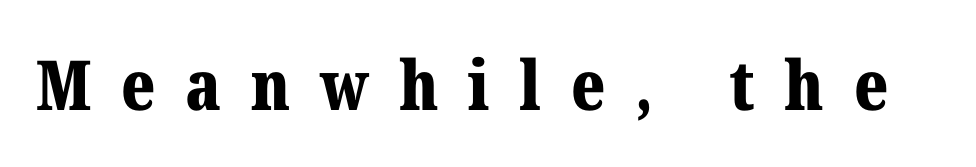
Q: Is the text bold? A: Yes.
Q: Is the text italic (slanted)? A: No, it is upright.
Q: Is the typeface a serif or a sans-serif typeface? A: Serif.
Q: Is the text underlined? A: No.
Q: Is the spacing between letters normal or unusually wide? A: Unusually wide.
Q: Width (condensed, normal, or wide)? A: Normal.
Q: Stroke contrast? A: Medium.
Q: x-height? A: Medium.
Q: Monospaced? A: No.
